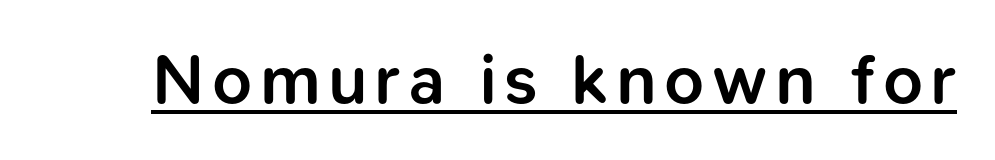
The image shows 70 px semibold sans-serif type, upright; set underlined; low stroke contrast and a medium x-height.
